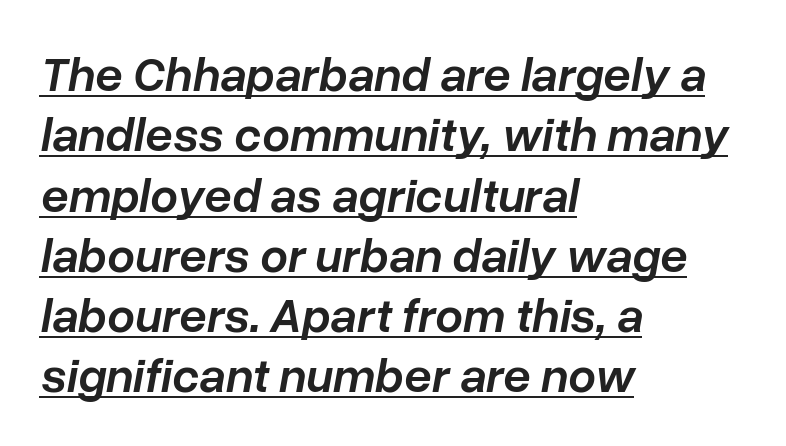
Q: Is the text bold? A: Semi-bold.
Q: Is the text italic (slanted)? A: Yes, it leans right by about 10 degrees.
Q: Is the text underlined? A: Yes.
Q: How is the paragraph aligned? A: Left-aligned.
Q: Is the spacing between letters normal or unusually wide? A: Normal.
Q: Width (condensed, normal, or wide)? A: Normal.
Q: Stroke contrast? A: Low.
Q: x-height? A: Medium.
Q: Monospaced? A: No.
